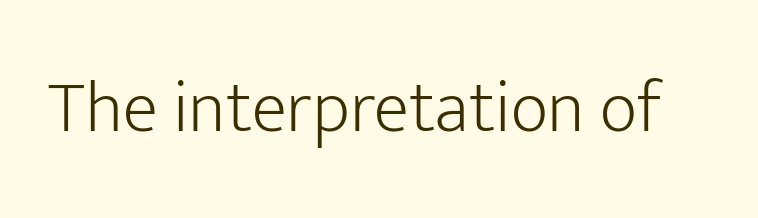
The strip under each line holds only bare page. A roman cut, with each character standing at attention. What stands out about the letter spacing? Nothing — it is the standard amount. Weight: regular or lighter.
